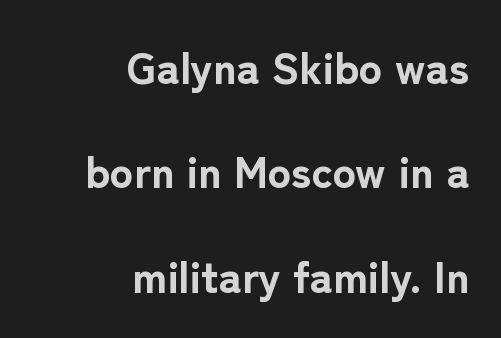
Q: Is the text bold? A: Yes.
Q: Is the text italic (slanted)? A: No, it is upright.
Q: Is the typeface a serif or a sans-serif typeface? A: Sans-serif.
Q: Is the text underlined? A: No.
Q: How is the paragraph aligned? A: Right-aligned.
Q: Is the spacing between letters normal or unusually wide? A: Normal.
Q: Is the spacing between lines tight, normal or loose? A: Loose.
Q: Width (condensed, normal, or wide)? A: Normal.
Q: Stroke contrast? A: Low.
Q: x-height? A: Medium.
Q: Monospaced? A: No.
